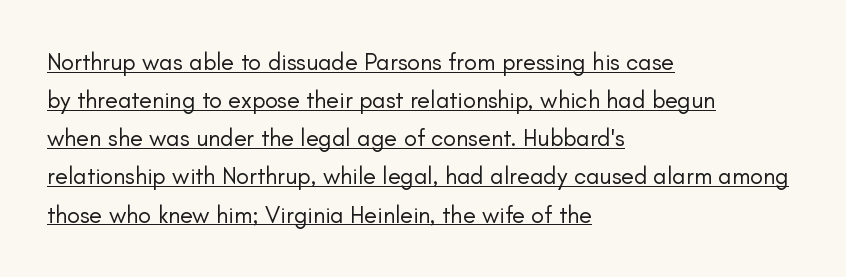
Q: Is the text bold? A: No.
Q: Is the text italic (slanted)? A: No, it is upright.
Q: Is the text underlined? A: Yes.
Q: How is the paragraph aligned? A: Left-aligned.
Q: Is the spacing between letters normal or unusually wide? A: Normal.
Q: Is the spacing between lines tight, normal or loose? A: Normal.
